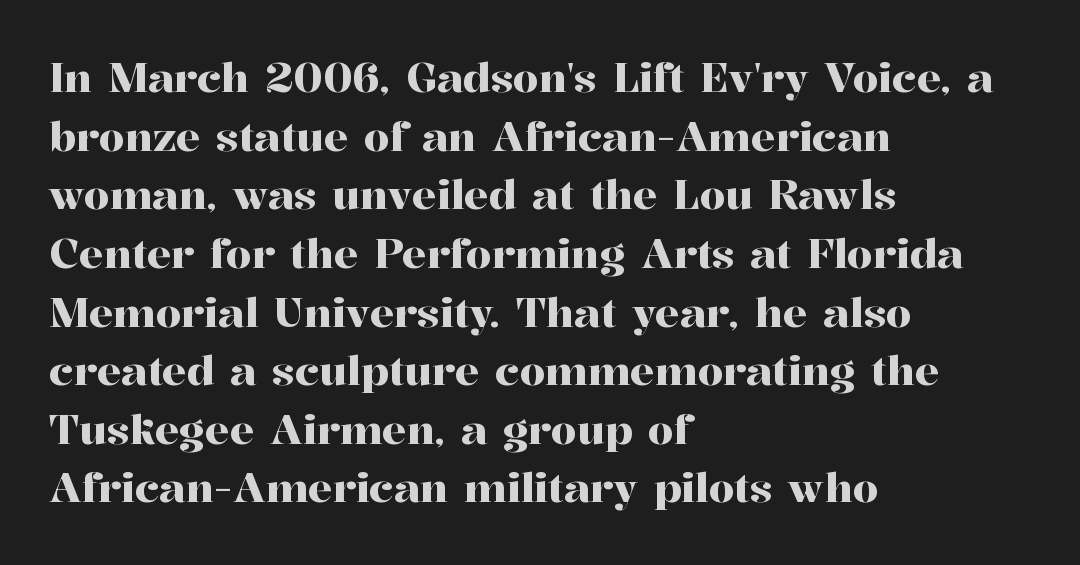
{"serif": "yes", "italic": "no", "width": "normal", "stroke_contrast": "high", "x_height": "medium", "monospaced": "no", "underline": "no", "align": "left", "line_spacing": "normal", "line_spacing_ratio": 1.43, "letter_spacing": "normal", "letter_spacing_em": 0.0, "glyph_px": 41}
